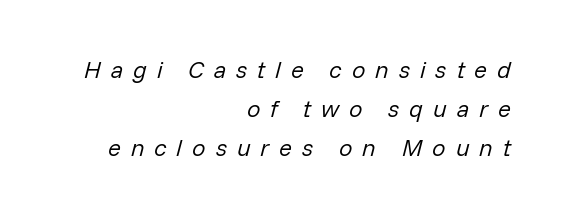
The image shows 24 px text type, italic (leaning right); set right-aligned, normal line spacing (1.62x), unusually wide letter spacing (+0.41 em), not underlined.
